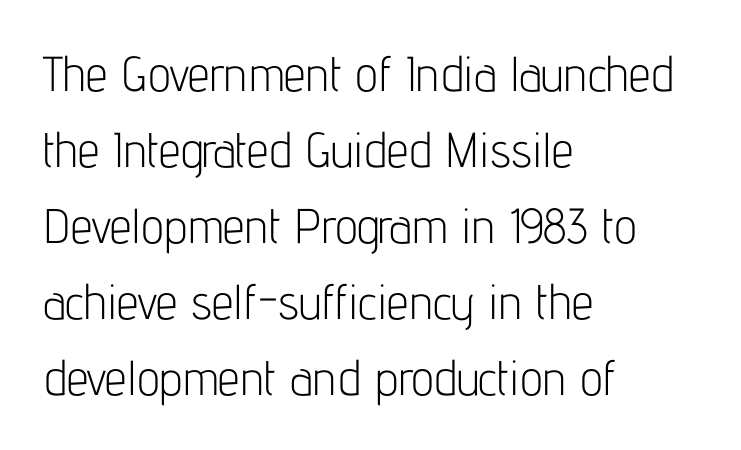
Q: Is the text bold? A: No.
Q: Is the text italic (slanted)? A: No, it is upright.
Q: Is the typeface a serif or a sans-serif typeface? A: Sans-serif.
Q: Is the text underlined? A: No.
Q: How is the paragraph aligned? A: Left-aligned.
Q: Is the spacing between letters normal or unusually wide? A: Normal.
Q: Is the spacing between lines tight, normal or loose? A: Normal.
Q: Width (condensed, normal, or wide)? A: Condensed.
Q: Stroke contrast? A: Low.
Q: x-height? A: Medium.
Q: Monospaced? A: No.
